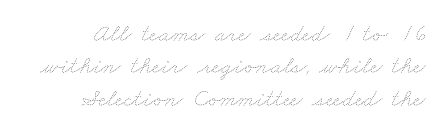
Q: Is the text bold? A: No.
Q: Is the text underlined? A: No.
Q: Is the spacing between letters normal or unusually wide? A: Normal.
Q: Is the spacing between lines tight, normal or loose? A: Normal.
